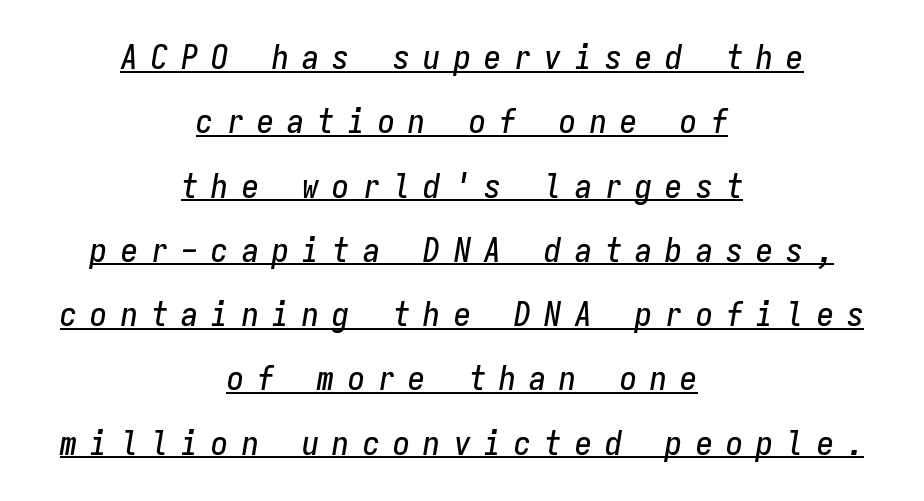
The image shows 34 px condensed type, italic (leaning right), monospaced; set centered, line spacing 1.89x, unusually wide letter spacing (+0.39 em), underlined; low stroke contrast and a medium x-height.
